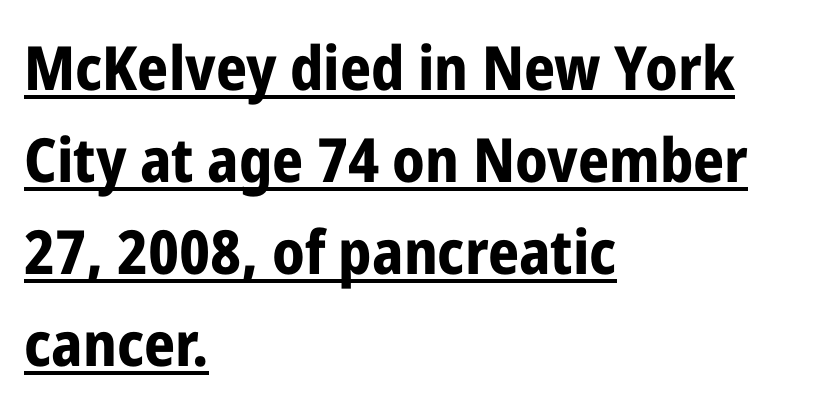
{"serif": "no", "italic": "no", "bold": "yes", "weight": "bold", "width": "condensed", "stroke_contrast": "low", "x_height": "medium", "monospaced": "no", "underline": "yes", "align": "left", "line_spacing": "normal", "line_spacing_ratio": 1.51, "letter_spacing": "normal", "letter_spacing_em": 0.0, "glyph_px": 61}
